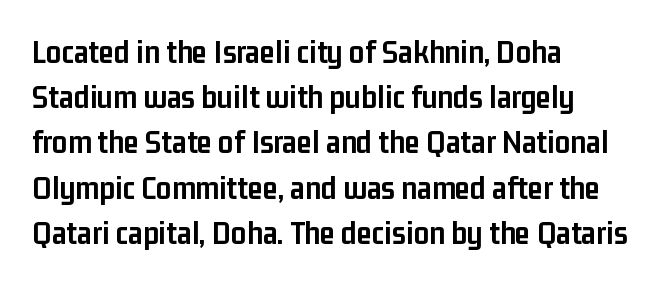
Q: Is the text bold? A: Yes.
Q: Is the text italic (slanted)? A: No, it is upright.
Q: Is the typeface a serif or a sans-serif typeface? A: Sans-serif.
Q: Is the text underlined? A: No.
Q: How is the paragraph aligned? A: Left-aligned.
Q: Is the spacing between letters normal or unusually wide? A: Normal.
Q: Is the spacing between lines tight, normal or loose? A: Normal.
Q: Width (condensed, normal, or wide)? A: Condensed.
Q: Stroke contrast? A: Low.
Q: x-height? A: Medium.
Q: Monospaced? A: No.
